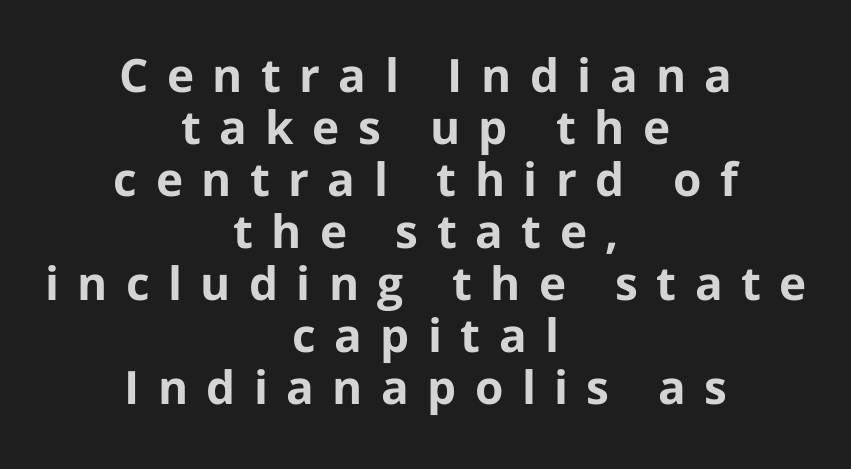
Q: Is the text bold? A: Yes.
Q: Is the text italic (slanted)? A: No, it is upright.
Q: Is the typeface a serif or a sans-serif typeface? A: Sans-serif.
Q: Is the text underlined? A: No.
Q: How is the paragraph aligned? A: Centered.
Q: Is the spacing between letters normal or unusually wide? A: Unusually wide.
Q: Is the spacing between lines tight, normal or loose? A: Tight.
Q: Width (condensed, normal, or wide)? A: Normal.
Q: Stroke contrast? A: Low.
Q: x-height? A: Medium.
Q: Monospaced? A: No.
